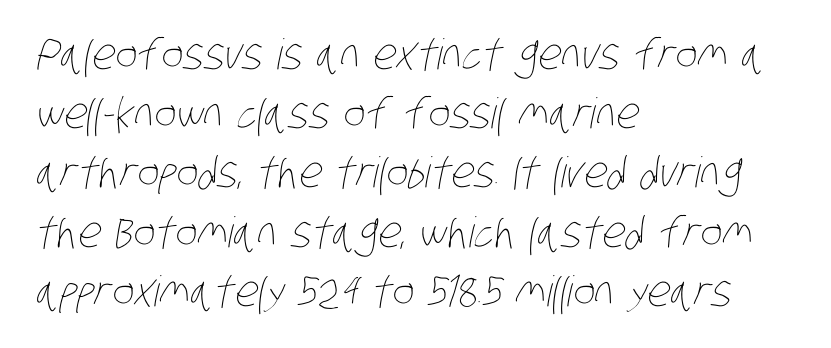
{"bold": "no", "weight": "thin", "width": "condensed", "stroke_contrast": "low", "x_height": "large", "monospaced": "no", "underline": "no", "align": "left", "line_spacing": "normal", "line_spacing_ratio": 1.41, "letter_spacing": "normal", "letter_spacing_em": 0.0, "glyph_px": 42}
